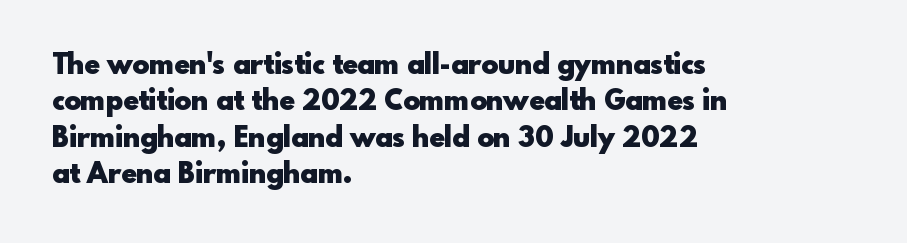
The image shows 28 px heavy sans-serif type, upright; set left-aligned, normal line spacing (1.3x), normal letter spacing, not underlined; a small x-height.
